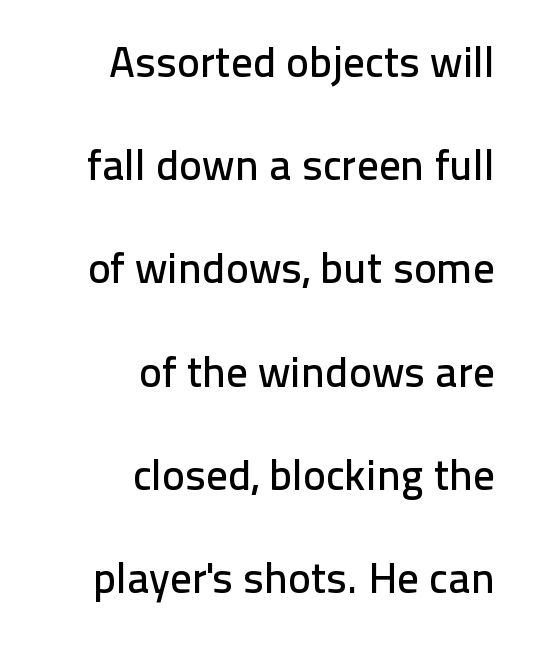
Q: Is the text italic (slanted)? A: No, it is upright.
Q: Is the typeface a serif or a sans-serif typeface? A: Sans-serif.
Q: Is the text underlined? A: No.
Q: How is the paragraph aligned? A: Right-aligned.
Q: Is the spacing between letters normal or unusually wide? A: Normal.
Q: Is the spacing between lines tight, normal or loose? A: Loose.
Q: Width (condensed, normal, or wide)? A: Normal.
Q: Stroke contrast? A: Low.
Q: x-height? A: Medium.
Q: Monospaced? A: No.
